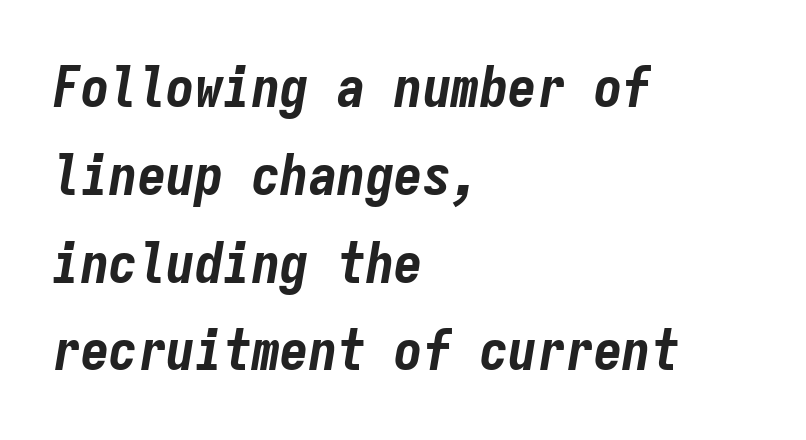
Q: Is the text bold? A: Yes.
Q: Is the text italic (slanted)? A: Yes, it leans right by about 9 degrees.
Q: Is the text underlined? A: No.
Q: How is the paragraph aligned? A: Left-aligned.
Q: Is the spacing between letters normal or unusually wide? A: Normal.
Q: Is the spacing between lines tight, normal or loose? A: Normal.
Q: Width (condensed, normal, or wide)? A: Condensed.
Q: Stroke contrast? A: Low.
Q: x-height? A: Medium.
Q: Monospaced? A: Yes.
